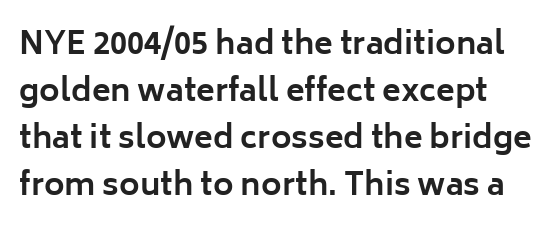
The image shows 31 px bold sans-serif type, upright; set left-aligned, normal line spacing (1.52x), normal letter spacing, not underlined; low stroke contrast and a medium x-height.
